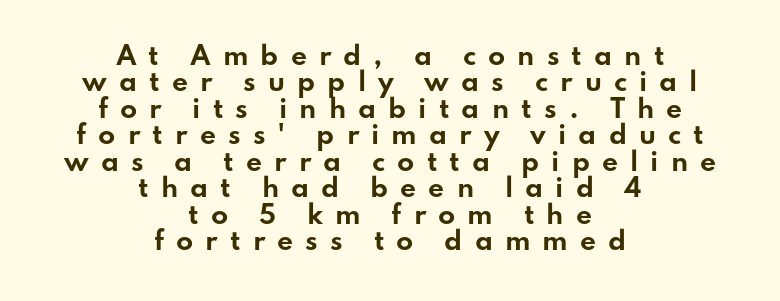
The image shows 25 px bold type, upright; set centered, tight line spacing (1.06x), unusually wide letter spacing (+0.48 em), not underlined.
